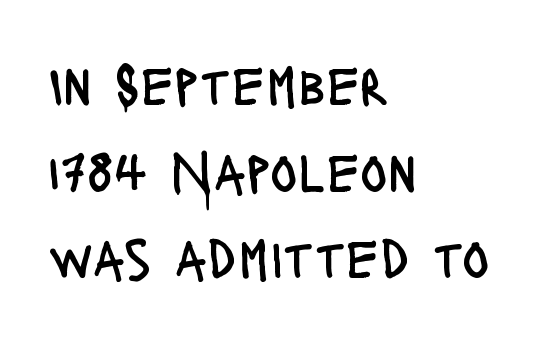
Q: Is the text bold? A: No.
Q: Is the text italic (slanted)? A: No, it is upright.
Q: Is the typeface a serif or a sans-serif typeface? A: Sans-serif.
Q: Is the text underlined? A: No.
Q: How is the paragraph aligned? A: Left-aligned.
Q: Is the spacing between letters normal or unusually wide? A: Normal.
Q: Is the spacing between lines tight, normal or loose? A: Normal.
Q: Width (condensed, normal, or wide)? A: Condensed.
Q: Stroke contrast? A: Low.
Q: x-height? A: Large.
Q: Monospaced? A: No.
